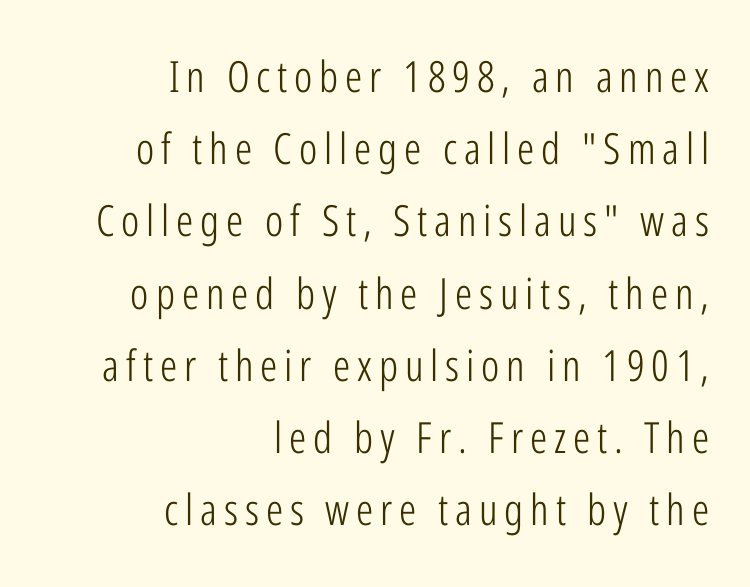
The zone under the glyphs is completely vacant. The rendering shows plain stroke endings on the letterforms — a sans-serif design. Weight: in the light-to-regular range. Successive baselines arrive at the customary interval. The paragraph shown leans on its right margin.
